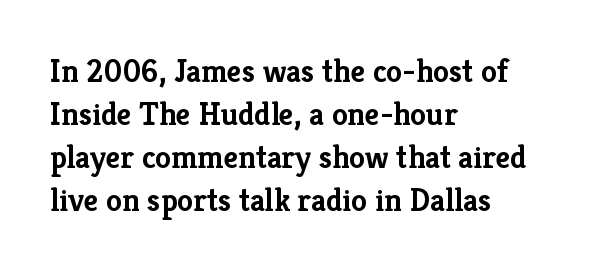
The image shows 32 px semibold serif type, upright; set left-aligned, normal line spacing (1.34x), normal letter spacing, not underlined; low stroke contrast and a medium x-height.
